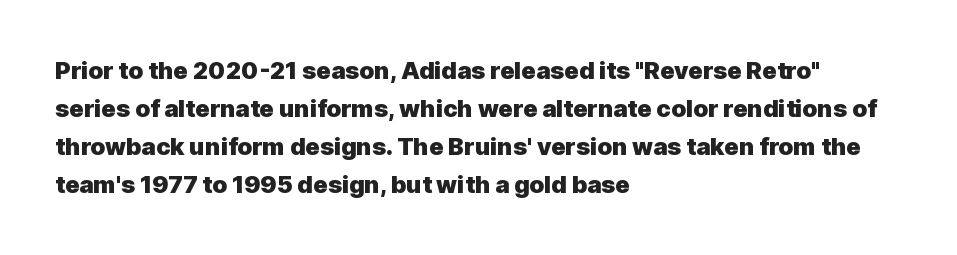
{"italic": "no", "bold": "yes", "underline": "no", "align": "left", "line_spacing": "normal", "line_spacing_ratio": 1.59, "letter_spacing": "normal", "letter_spacing_em": 0.0, "glyph_px": 24}
